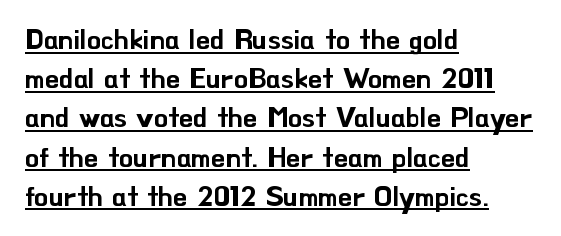
The image shows 28 px sans-serif type, upright; set left-aligned, normal line spacing (1.4x), normal letter spacing, underlined; low stroke contrast and a small x-height.
